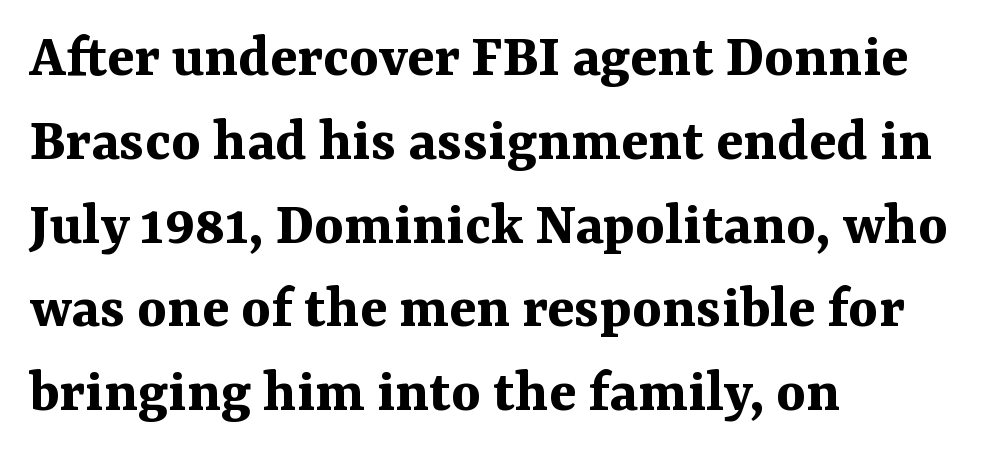
The face used here is seriffed, in the tradition of book romans. The passage shown is not underscored anywhere. How would I describe the line gaps? Plain and ordinary. The face used here has the dense, thick strokes of a bold. Upright lettering throughout.
